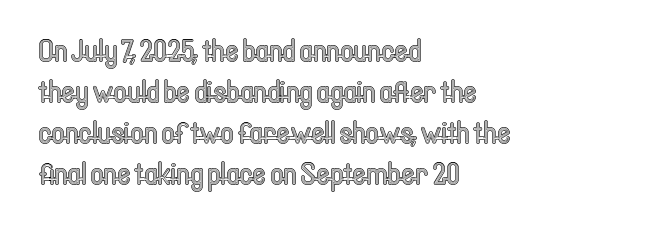
The image shows 32 px condensed type, upright; set left-aligned, normal line spacing (1.28x), normal letter spacing, not underlined; a medium x-height.
